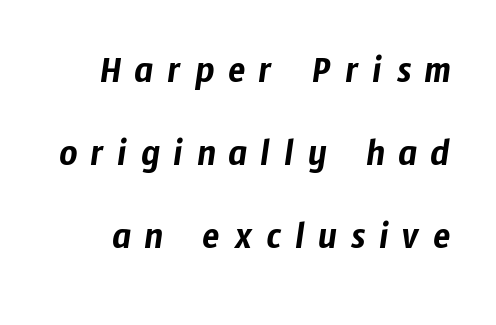
Q: Is the typeface a serif or a sans-serif typeface? A: Sans-serif.
Q: Is the text underlined? A: No.
Q: Is the spacing between letters normal or unusually wide? A: Unusually wide.
Q: Is the spacing between lines tight, normal or loose? A: Loose.
Q: Width (condensed, normal, or wide)? A: Condensed.
Q: Stroke contrast? A: Low.
Q: x-height? A: Medium.
Q: Monospaced? A: No.
